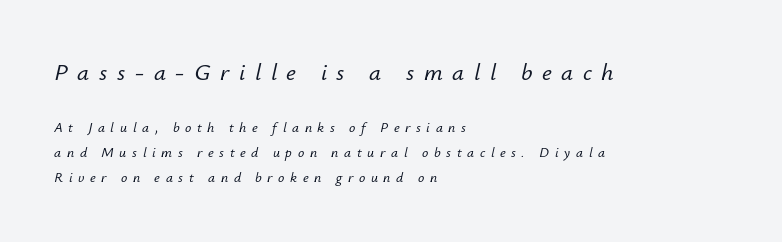
The image shows 24 px text type, italic (leaning right); set left-aligned, line spacing 1.81x, unusually wide letter spacing (+0.4 em), not underlined; the first (top) block is 1.71x larger.
